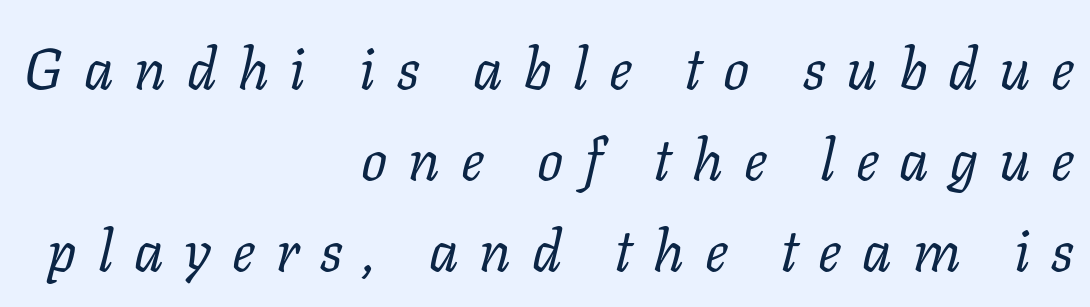
The rendering shows small feet on the letterforms — a serif design. All the whitespace from short lines collects on the left. Between one letter and the next there's a generous, obvious gap. The letters advance in unequal steps, a hallmark of proportional type. Looking at the ascenders, they clearly lean.
